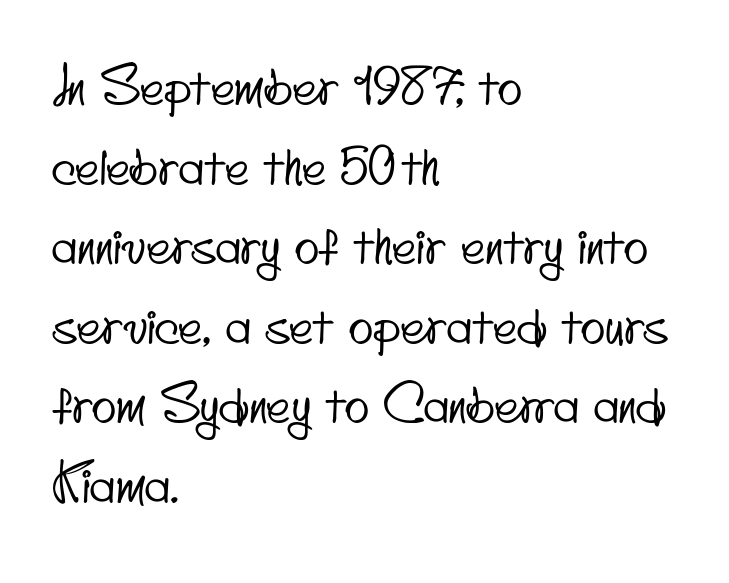
The space directly below the letters is spotless. Note: no serifs on the glyphs. Normally led — the rows are evenly, conventionally spaced. The passage shown has conventional tracking throughout. Varying glyph widths throughout — classic text-font behaviour. Alignment: flush left.
